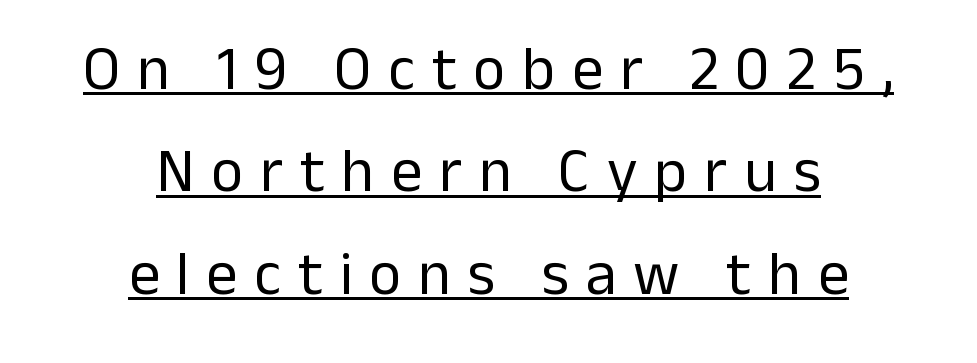
The tracking reads as deliberately expanded to a designer's eye. Centered paragraph, ragged on both sides. These lines were composed using upright roman letters. A rule runs beneath these lines of type. Caption: face not bold, strokes unweighted.
